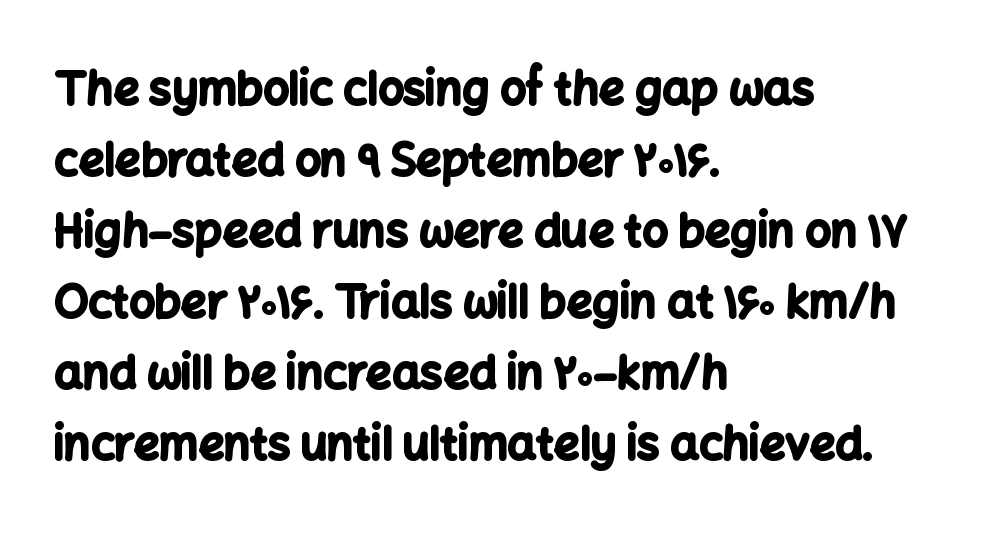
Stroke thickness is high; the sample reads as a true bold. In CSS terms this would be text-align: left. Each letter keeps its own natural width here, so spacing adapts to shape. Observe the ordinary spacing: letters are neighbours, not strangers. The glyphs in this specimen are sans serif.
